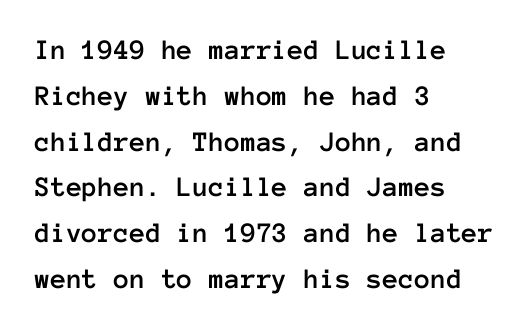
The image shows 29 px text type, upright, monospaced; set left-aligned, normal line spacing (1.58x), normal letter spacing, not underlined; low stroke contrast and a medium x-height.
